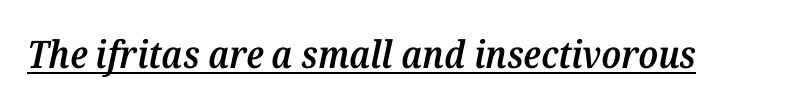
This rendering features underlined lettering. Quick note: italic. The horizontal fit of the characters is conventional and even. The strokes are fattened partway — semibold, not bold.
